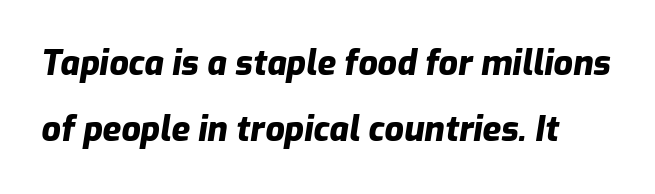
{"italic": "yes", "lean": "right", "slant_degrees": 9, "bold": "yes", "weight": "heavy", "width": "normal", "stroke_contrast": "low", "x_height": "medium", "monospaced": "no", "underline": "no", "line_spacing": "loose", "line_spacing_ratio": 1.95, "letter_spacing": "normal", "letter_spacing_em": 0.0, "glyph_px": 34}
